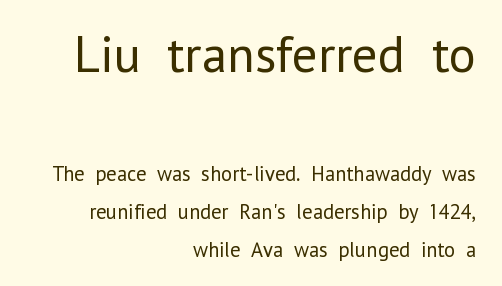
Q: Is the text bold? A: No.
Q: Is the text italic (slanted)? A: No, it is upright.
Q: Is the typeface a serif or a sans-serif typeface? A: Sans-serif.
Q: Is the text underlined? A: No.
Q: How is the paragraph aligned? A: Right-aligned.
Q: Is the spacing between letters normal or unusually wide? A: Normal.
Q: Which block of text is set in a larger size, the first (top) or the second (bottom)? A: The first (top) one.
Q: Width (condensed, normal, or wide)? A: Normal.
Q: Stroke contrast? A: Low.
Q: x-height? A: Medium.
Q: Monospaced? A: No.
